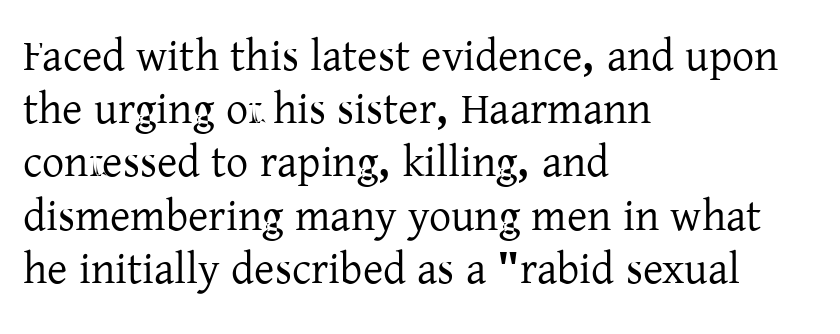
The image shows 44 px serif type, upright; set left-aligned, line spacing 1.21x, normal letter spacing, not underlined; low stroke contrast and a medium x-height.
